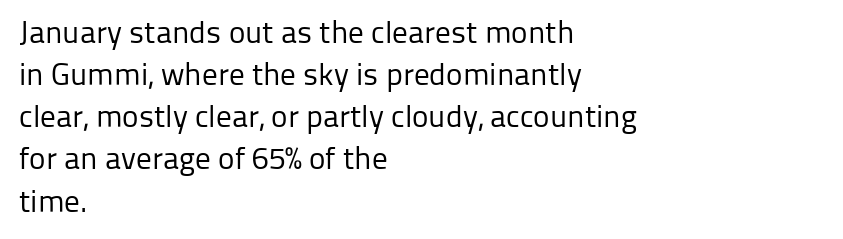
The image shows 31 px regular-weight sans-serif type, upright; set left-aligned, normal line spacing (1.36x), normal letter spacing, not underlined; low stroke contrast and a medium x-height.
